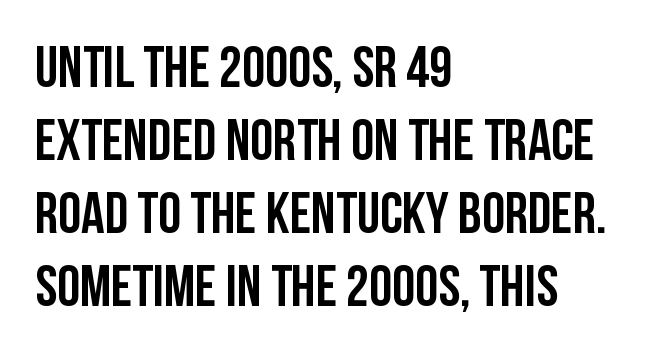
Q: Is the text italic (slanted)? A: No, it is upright.
Q: Is the typeface a serif or a sans-serif typeface? A: Sans-serif.
Q: Is the text underlined? A: No.
Q: How is the paragraph aligned? A: Left-aligned.
Q: Is the spacing between letters normal or unusually wide? A: Normal.
Q: Is the spacing between lines tight, normal or loose? A: Normal.
Q: Width (condensed, normal, or wide)? A: Condensed.
Q: Stroke contrast? A: Low.
Q: x-height? A: Large.
Q: Monospaced? A: No.
